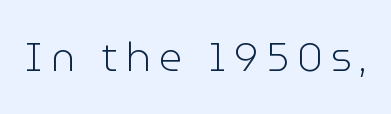
Q: Is the text bold? A: No.
Q: Is the text italic (slanted)? A: No, it is upright.
Q: Is the typeface a serif or a sans-serif typeface? A: Sans-serif.
Q: Is the text underlined? A: No.
Q: Is the spacing between letters normal or unusually wide? A: Unusually wide.
Q: Width (condensed, normal, or wide)? A: Normal.
Q: Stroke contrast? A: Low.
Q: x-height? A: Medium.
Q: Monospaced? A: No.
